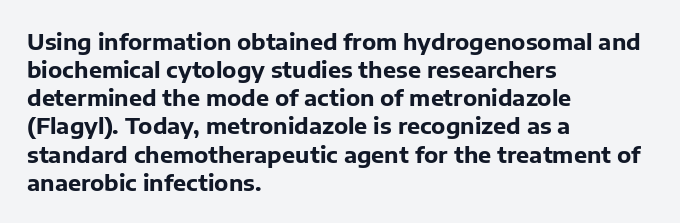
Q: Is the text bold? A: Yes.
Q: Is the text italic (slanted)? A: No, it is upright.
Q: Is the text underlined? A: No.
Q: How is the paragraph aligned? A: Left-aligned.
Q: Is the spacing between letters normal or unusually wide? A: Normal.
Q: Is the spacing between lines tight, normal or loose? A: Normal.
